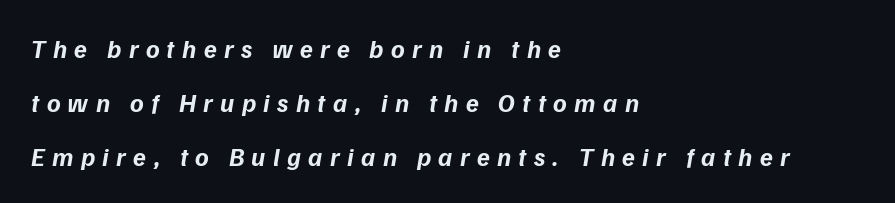
The image shows 26 px bold type, italic (leaning right); set left-aligned, loose line spacing (2.07x), unusually wide letter spacing (+0.28 em), not underlined.
